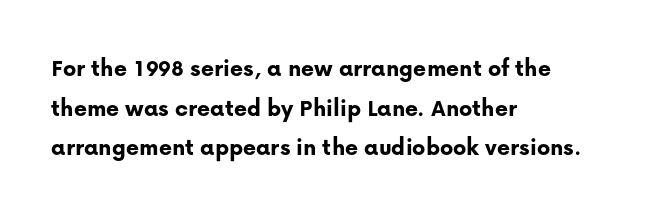
{"italic": "no", "bold": "yes", "underline": "no", "align": "left", "line_spacing": "normal", "line_spacing_ratio": 1.59, "letter_spacing": "normal", "letter_spacing_em": 0.0, "glyph_px": 25}
